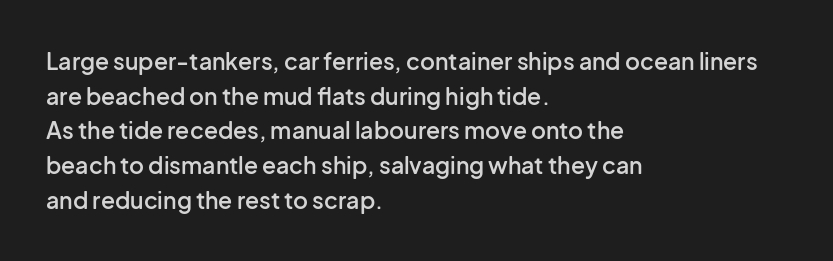
Students, observe: this is what conventionally led text looks like. Any mark beneath the type? The region is blank. On the weight axis this lands at semibold, roughly 600. These lines stack with their left ends in a neat column.
